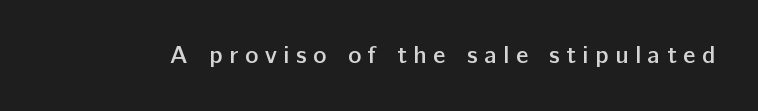
{"italic": "no", "bold": "semi", "underline": "no", "letter_spacing": "wide", "letter_spacing_em": 0.26, "glyph_px": 25}
